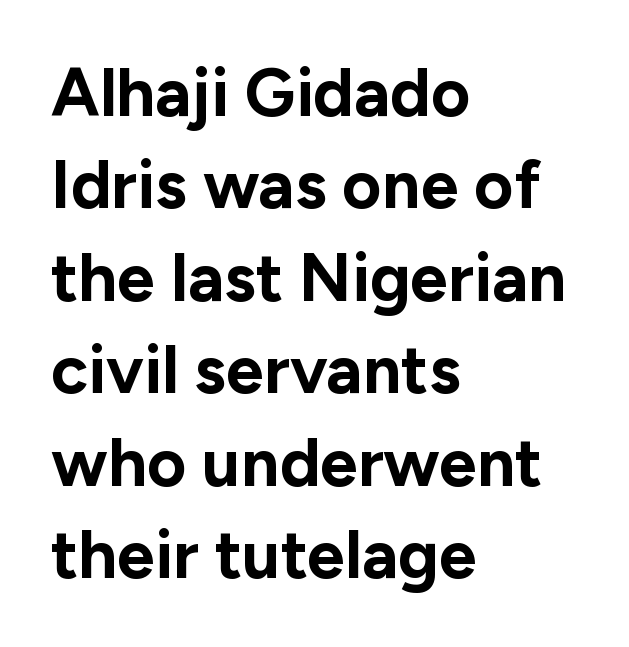
{"serif": "no", "italic": "no", "bold": "yes", "weight": "bold", "width": "normal", "stroke_contrast": "low", "x_height": "medium", "monospaced": "no", "underline": "no", "align": "left", "line_spacing": "normal", "line_spacing_ratio": 1.36, "letter_spacing": "normal", "letter_spacing_em": 0.0, "glyph_px": 68}
